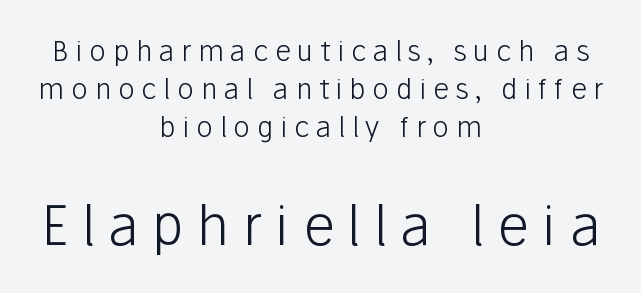
Plain, unruled lines of type. Notice how the passage keeps no hard edge, just a central spine. Heaviness? Minimal to ordinary, like unemphasized prose. Stroke terminals: plain, sans-serif. Interline gaps are of average width in this sample.
